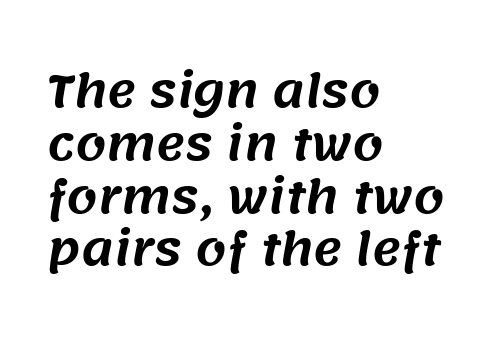
Q: Is the typeface a serif or a sans-serif typeface? A: Sans-serif.
Q: Is the text underlined? A: No.
Q: How is the paragraph aligned? A: Left-aligned.
Q: Is the spacing between letters normal or unusually wide? A: Normal.
Q: Width (condensed, normal, or wide)? A: Normal.
Q: Stroke contrast? A: Medium.
Q: x-height? A: Large.
Q: Monospaced? A: No.
